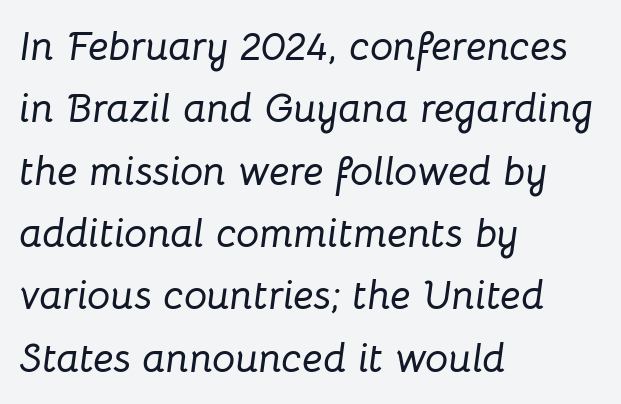
Q: Is the text italic (slanted)? A: Yes, it leans right by about 8 degrees.
Q: Is the text underlined? A: No.
Q: How is the paragraph aligned? A: Left-aligned.
Q: Is the spacing between letters normal or unusually wide? A: Normal.
Q: Is the spacing between lines tight, normal or loose? A: Normal.
Q: Width (condensed, normal, or wide)? A: Normal.
Q: Stroke contrast? A: Low.
Q: x-height? A: Medium.
Q: Monospaced? A: No.
